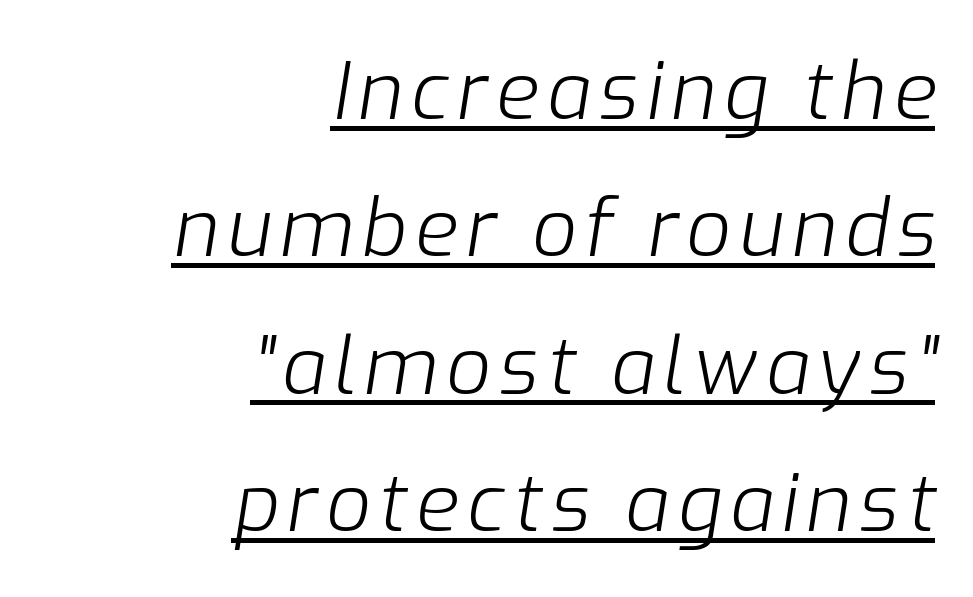
The image shows 79 px light type, italic (leaning right); set right-aligned, line spacing 1.74x, underlined; low stroke contrast and a medium x-height.
